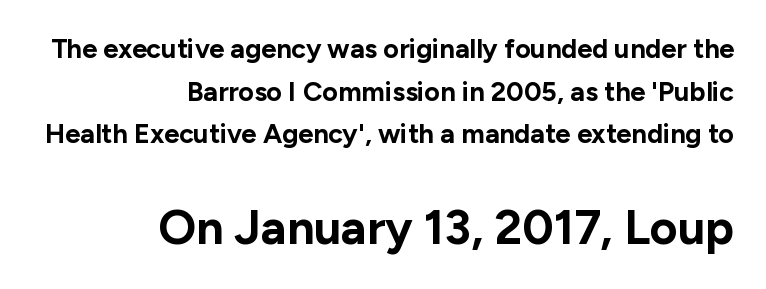
Regular leading. You could not count columns in this text — the font is proportionally spaced. The characters display no serif detailing; their extremities are plain. Lines of text with bare space underneath. Caption: multi-line text, flush right, ragged left. Letter spacing: default.
